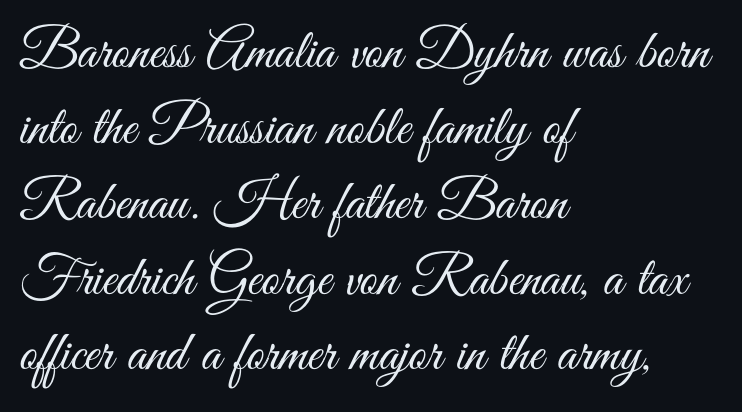
Q: Is the text bold? A: No.
Q: Is the text italic (slanted)? A: Yes.
Q: Is the typeface a serif or a sans-serif typeface? A: Sans-serif.
Q: Is the text underlined? A: No.
Q: How is the paragraph aligned? A: Left-aligned.
Q: Is the spacing between letters normal or unusually wide? A: Normal.
Q: Is the spacing between lines tight, normal or loose? A: Normal.
Q: Width (condensed, normal, or wide)? A: Condensed.
Q: Stroke contrast? A: Medium.
Q: x-height? A: Small.
Q: Monospaced? A: No.
